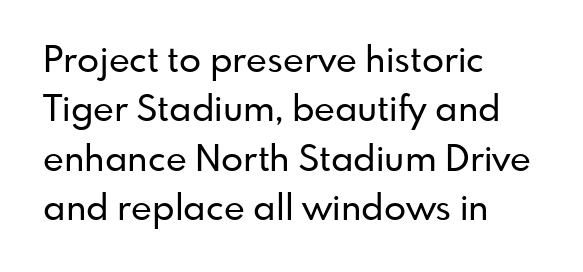
No extra tracking has been applied to these lines. The face used here is a sans, in the tradition of grotesques and geometrics. All the whitespace from short lines collects on the right. Is this a fixed-width face? No — the glyphs have proportional, varying widths. Rule under the text: the space is simply empty. This is the regular roman posture of the typeface.
